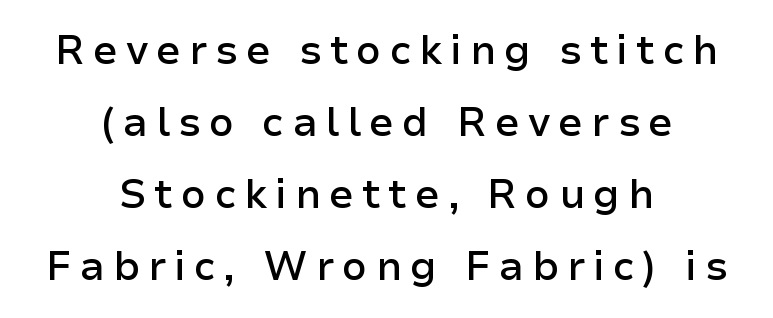
The image shows 40 px semibold sans-serif type, upright; set centered, line spacing 1.8x, unusually wide letter spacing (+0.2 em), not underlined; low stroke contrast and a medium x-height.
